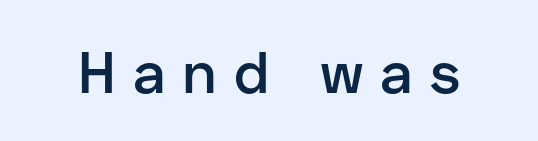
Honestly, there is no underline to notice here at all. Each letter keeps its own natural width here, so spacing adapts to shape. Is this a sans? Yes — the strokes have no serifs. Tracking value appears strongly positive — letters spread wide.
